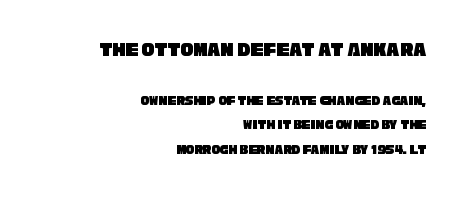
Q: Is the text underlined? A: No.
Q: How is the paragraph aligned? A: Right-aligned.
Q: Is the spacing between letters normal or unusually wide? A: Normal.
Q: Which block of text is set in a larger size, the first (top) or the second (bottom)? A: The first (top) one.
